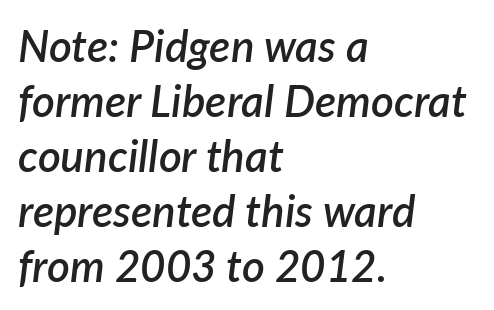
The image shows 44 px semibold type, italic (leaning right); set left-aligned, normal line spacing (1.25x), normal letter spacing, not underlined; low stroke contrast and a medium x-height.
